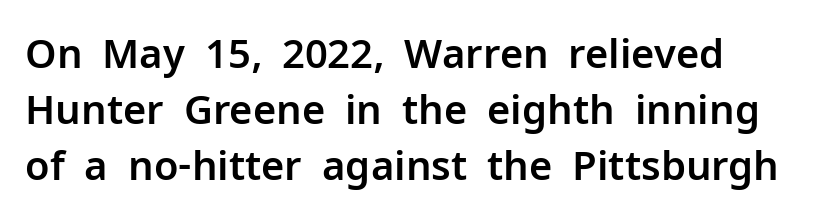
Q: Is the text italic (slanted)? A: No, it is upright.
Q: Is the typeface a serif or a sans-serif typeface? A: Sans-serif.
Q: Is the text underlined? A: No.
Q: Is the spacing between letters normal or unusually wide? A: Normal.
Q: Is the spacing between lines tight, normal or loose? A: Normal.
Q: Width (condensed, normal, or wide)? A: Normal.
Q: Stroke contrast? A: Low.
Q: x-height? A: Medium.
Q: Monospaced? A: No.
